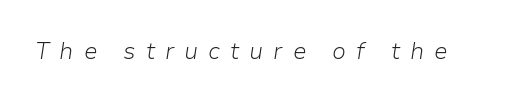
Q: Is the text bold? A: No.
Q: Is the text italic (slanted)? A: Yes, it leans right by about 9 degrees.
Q: Is the text underlined? A: No.
Q: Is the spacing between letters normal or unusually wide? A: Unusually wide.
